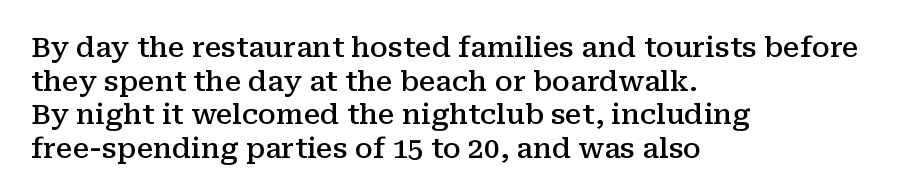
The image shows 28 px semibold serif type, upright; set left-aligned, line spacing 1.2x, normal letter spacing, not underlined; medium stroke contrast and a medium x-height.
